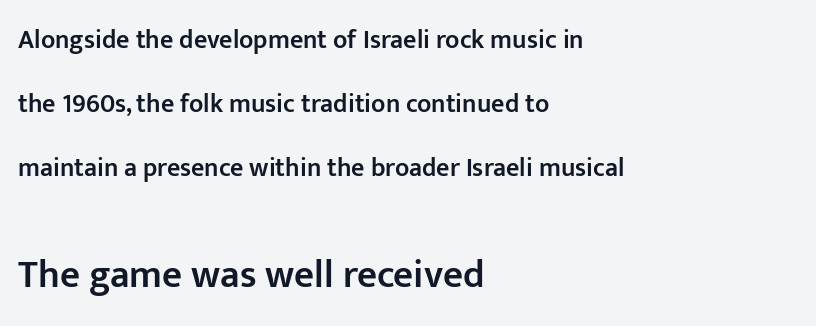
Q: Is the text bold? A: Semi-bold.
Q: Is the text italic (slanted)? A: No, it is upright.
Q: Is the typeface a serif or a sans-serif typeface? A: Sans-serif.
Q: Is the text underlined? A: No.
Q: How is the paragraph aligned? A: Left-aligned.
Q: Is the spacing between letters normal or unusually wide? A: Normal.
Q: Is the spacing between lines tight, normal or loose? A: Loose.
Q: Which block of text is set in a larger size, the first (top) or the second (bottom)? A: The second (bottom) one.
Q: Width (condensed, normal, or wide)? A: Normal.
Q: Stroke contrast? A: Low.
Q: x-height? A: Medium.
Q: Monospaced? A: No.
